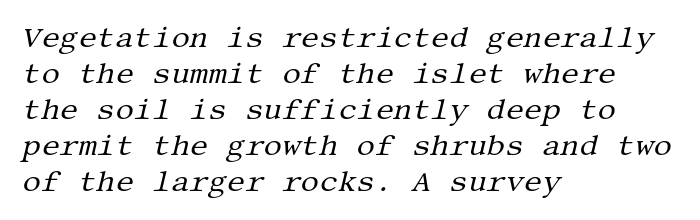
{"serif": "yes", "italic": "yes", "lean": "right", "slant_degrees": 13, "bold": "no", "weight": "regular", "width": "normal", "stroke_contrast": "medium", "x_height": "large", "underline": "no", "align": "left", "line_spacing_ratio": 1.24, "letter_spacing": "normal", "letter_spacing_em": 0.0, "glyph_px": 29}
